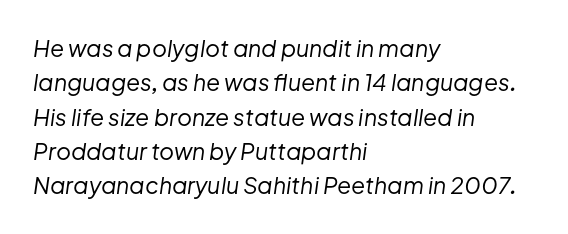
The image shows 23 px text type, italic (leaning right); set left-aligned, normal line spacing (1.49x), normal letter spacing, not underlined.
